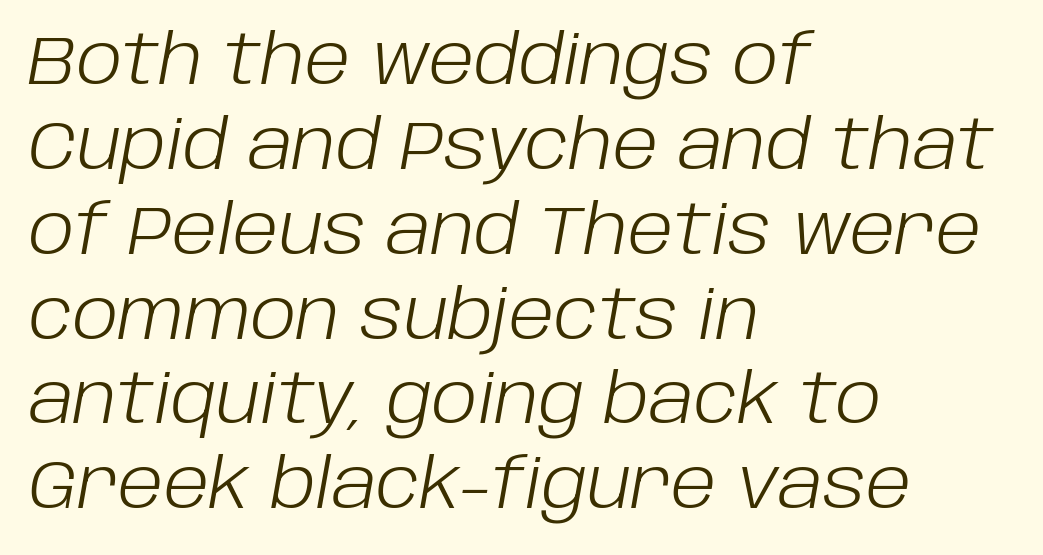
{"italic": "yes", "lean": "right", "slant_degrees": 10, "bold": "no", "weight": "light", "width": "normal", "stroke_contrast": "low", "x_height": "large", "monospaced": "no", "underline": "no", "align": "left", "line_spacing_ratio": 1.23, "letter_spacing": "normal", "letter_spacing_em": 0.0, "glyph_px": 69}
